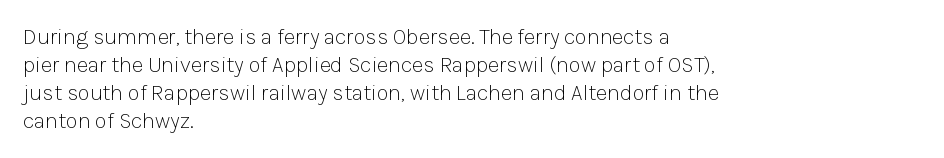
{"italic": "no", "bold": "no", "underline": "no", "align": "left", "line_spacing": "normal", "line_spacing_ratio": 1.28, "letter_spacing": "normal", "letter_spacing_em": 0.0, "glyph_px": 22}
